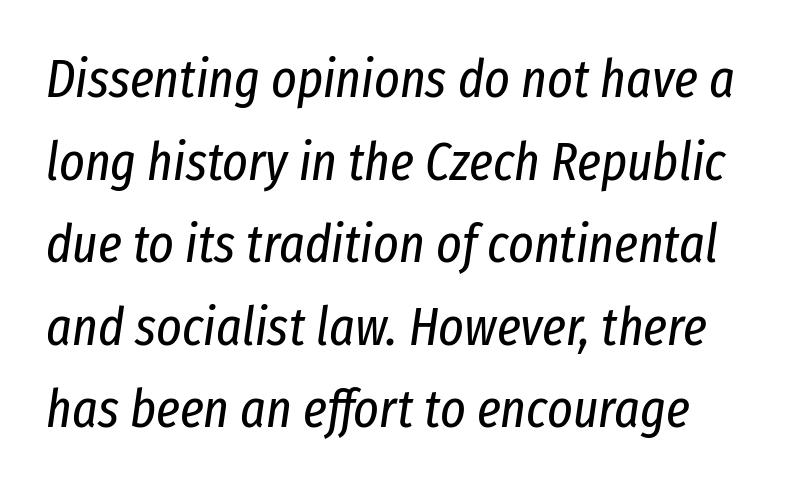
The image shows 54 px regular-weight, condensed type, italic (leaning right); set normal line spacing (1.53x), normal letter spacing, not underlined; low stroke contrast and a medium x-height.
